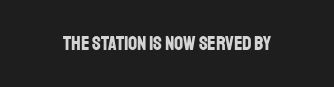
{"italic": "no", "bold": "yes", "underline": "no", "letter_spacing": "normal", "letter_spacing_em": 0.0, "glyph_px": 20}
